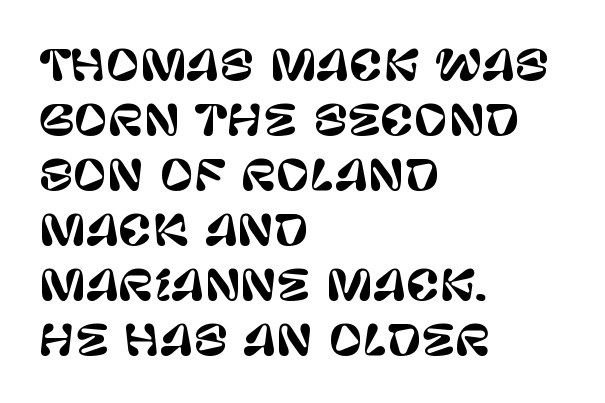
The image shows 41 px sans-serif type; set left-aligned, normal line spacing (1.34x), normal letter spacing, not underlined; low stroke contrast and a large x-height.
